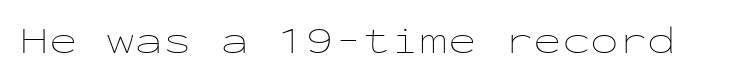
Q: Is the text bold? A: No.
Q: Is the text italic (slanted)? A: No, it is upright.
Q: Is the text underlined? A: No.
Q: Is the spacing between letters normal or unusually wide? A: Normal.
Q: Width (condensed, normal, or wide)? A: Wide.
Q: Stroke contrast? A: Low.
Q: x-height? A: Medium.
Q: Monospaced? A: Yes.
